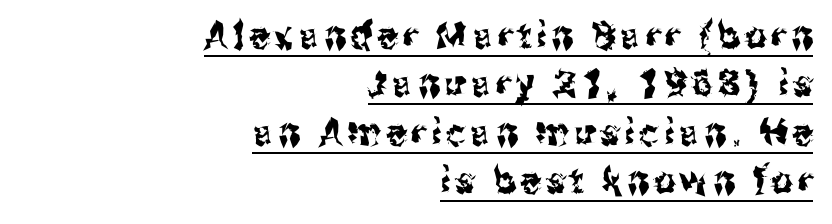
The image shows 37 px condensed sans-serif type, upright; set right-aligned, normal line spacing (1.31x), underlined; medium stroke contrast and a medium x-height.
